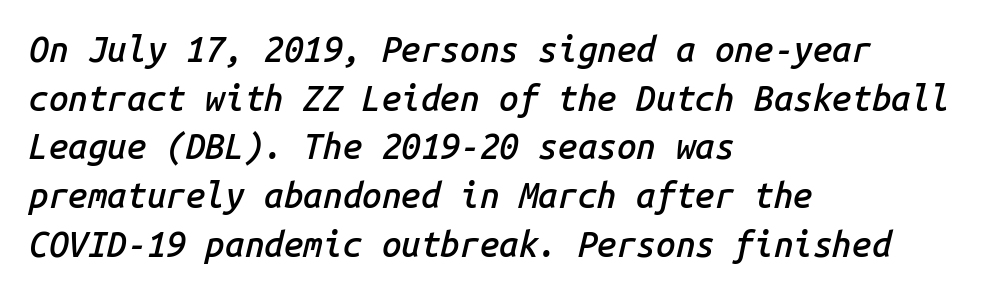
The image shows 35 px semibold type, italic (leaning right), monospaced; set left-aligned, normal line spacing (1.39x), normal letter spacing, not underlined; low stroke contrast and a medium x-height.
